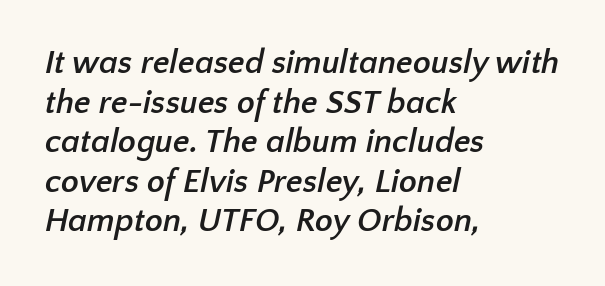
Are there feet on the stems? There aren't — it's a sans. These lines keep a tight, regular rhythm from letter to letter. Teacher's note: observe the even left margin — that is flush-left alignment. Check the space under the baseline: it is left empty. Pretty heavy lettering here — definitely bold. A typesetter would call this proportional, since set widths differ per character.
